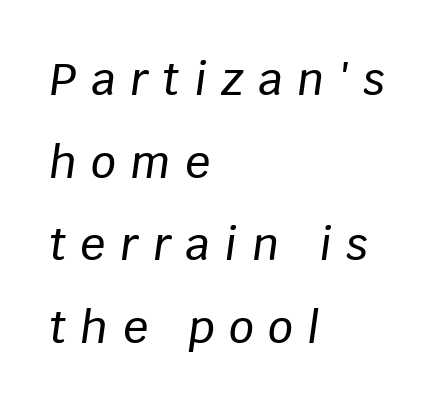
The image shows 44 px text type, italic (leaning right); set left-aligned, line spacing 1.88x, unusually wide letter spacing (+0.33 em), not underlined; low stroke contrast and a large x-height.
